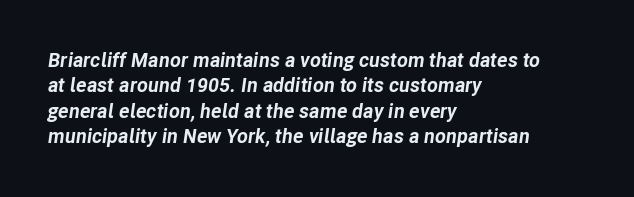
{"italic": "yes", "lean": "right", "slant_degrees": 8, "bold": "yes", "underline": "no", "align": "left", "line_spacing": "normal", "line_spacing_ratio": 1.27, "letter_spacing": "normal", "letter_spacing_em": 0.0, "glyph_px": 20}
